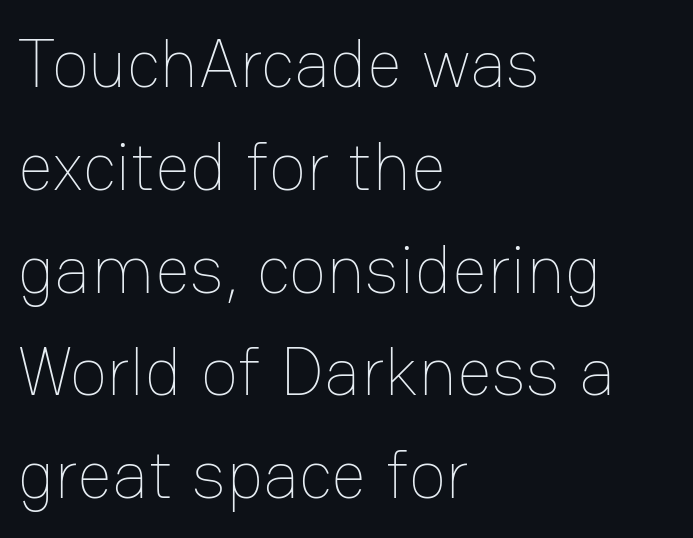
The image shows 69 px thin type, upright; set left-aligned, normal line spacing (1.49x), normal letter spacing, not underlined; low stroke contrast and a medium x-height.
